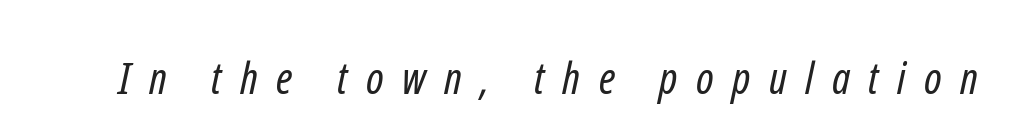
{"serif": "no", "bold": "no", "weight": "regular", "width": "condensed", "stroke_contrast": "low", "x_height": "medium", "monospaced": "no", "underline": "no", "letter_spacing": "wide", "letter_spacing_em": 0.42, "glyph_px": 44}
